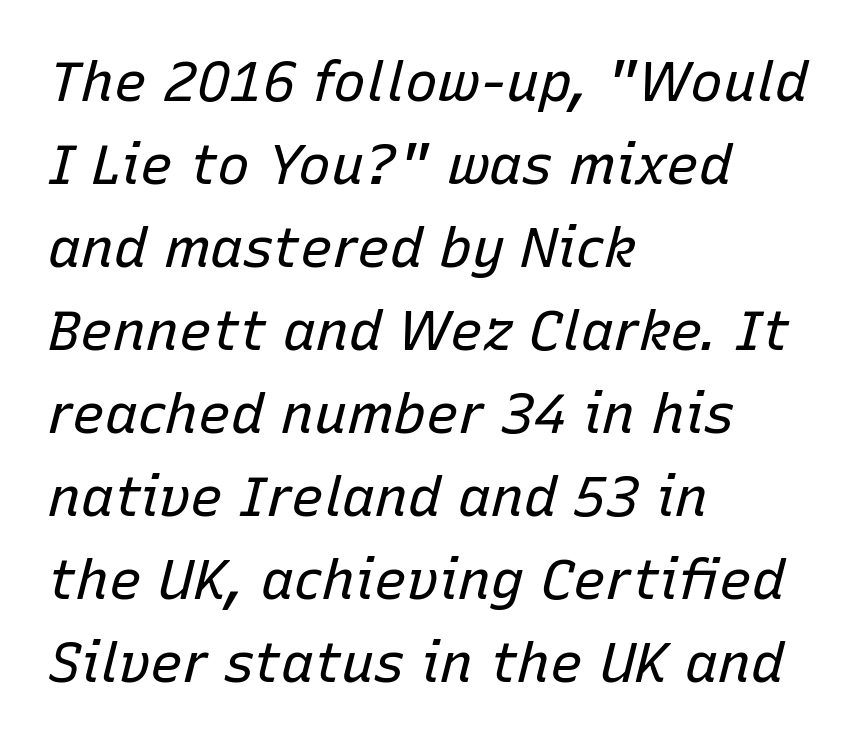
The image shows 55 px regular-weight type, italic (leaning right); set left-aligned, normal line spacing (1.51x), normal letter spacing, not underlined; low stroke contrast and a medium x-height.
